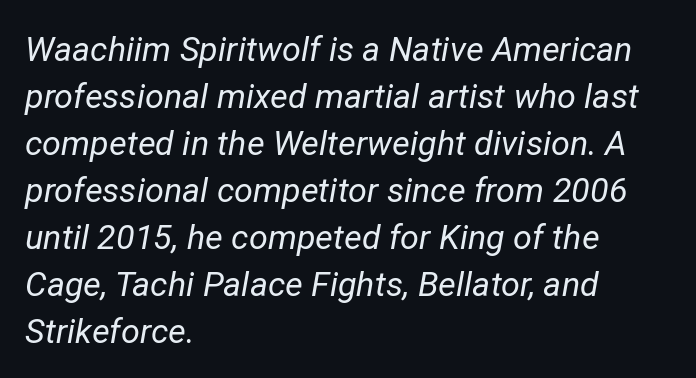
The image shows 34 px regular-weight type, italic (leaning right); set left-aligned, normal line spacing (1.38x), normal letter spacing, not underlined; low stroke contrast and a medium x-height.
